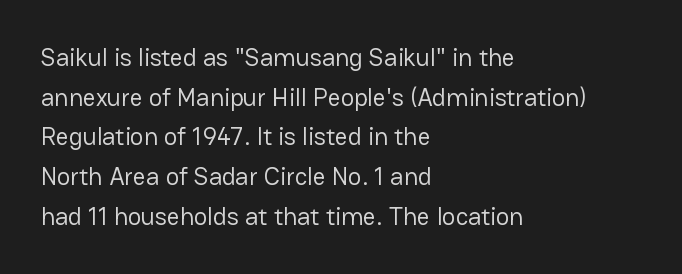
The image shows 25 px text type, upright; set left-aligned, normal line spacing (1.59x), normal letter spacing, not underlined.
